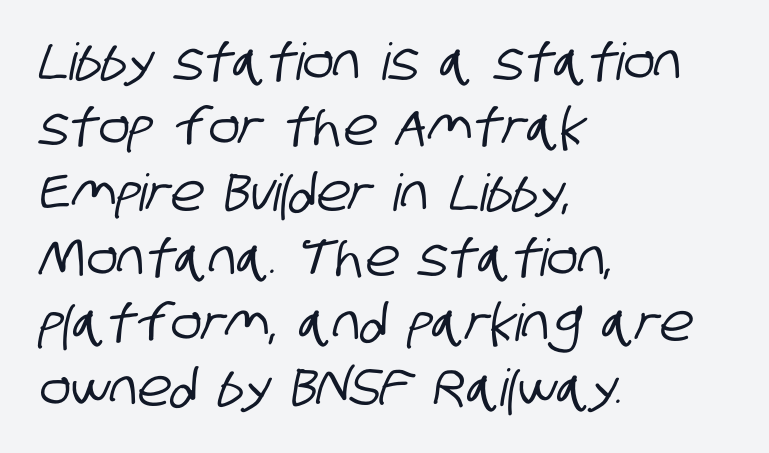
{"serif": "no", "width": "condensed", "stroke_contrast": "low", "x_height": "large", "monospaced": "no", "underline": "no", "align": "left", "line_spacing": "normal", "line_spacing_ratio": 1.28, "letter_spacing": "normal", "letter_spacing_em": 0.0, "glyph_px": 51}
